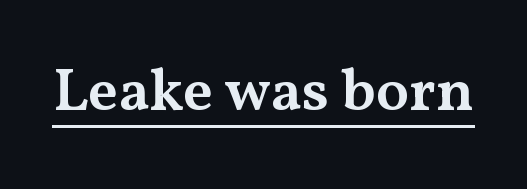
Rendered with straight, roman letterforms. Default kerning and tracking; the words read as compact shapes. In terms of weight, the rendering is demibold, just under bold. Note: serifs present on the glyphs.
